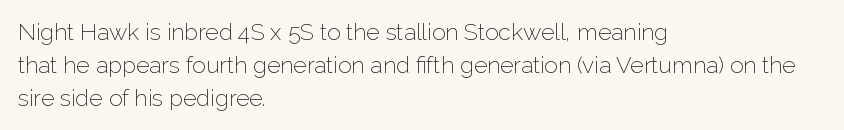
The image shows 23 px text type, upright; set left-aligned, normal line spacing (1.43x), normal letter spacing, not underlined.
